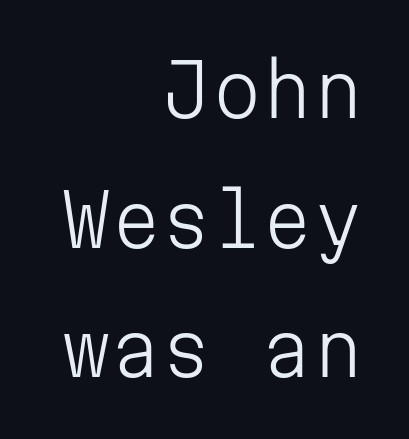
The letters stand straight up with perfectly vertical stems. Think standard paragraph weight, or any step lighter than that. A bare baseline throughout the passage. All the whitespace from short lines collects on the left.
